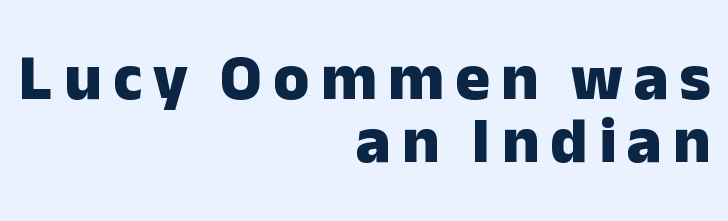
Q: Is the text bold? A: Yes.
Q: Is the text italic (slanted)? A: No, it is upright.
Q: Is the typeface a serif or a sans-serif typeface? A: Sans-serif.
Q: Is the text underlined? A: No.
Q: How is the paragraph aligned? A: Right-aligned.
Q: Is the spacing between lines tight, normal or loose? A: Tight.
Q: Width (condensed, normal, or wide)? A: Normal.
Q: Stroke contrast? A: Low.
Q: x-height? A: Medium.
Q: Monospaced? A: No.
